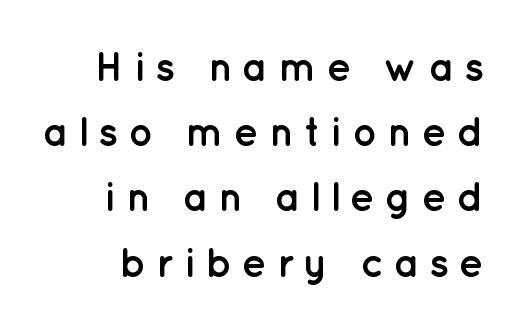
The image shows 41 px semibold sans-serif type, upright; set normal line spacing (1.59x), unusually wide letter spacing (+0.24 em), not underlined; low stroke contrast and a medium x-height.
